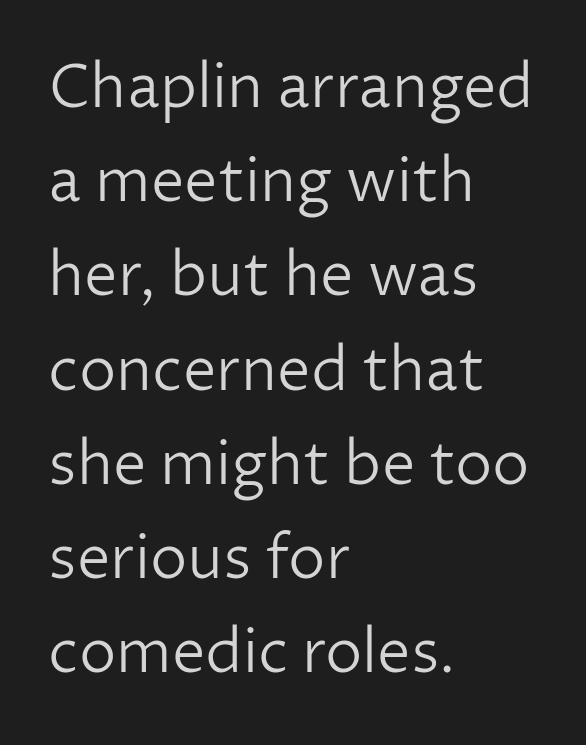
Stroke mass is kept to a normal reading level or below. A typesetter would call this proportional, since set widths differ per character. No extra tracking has been applied to these lines. The space between consecutive lines is moderate. You can tell from the bare stems that sans-serif type was used. The passage shown is not underscored anywhere.
